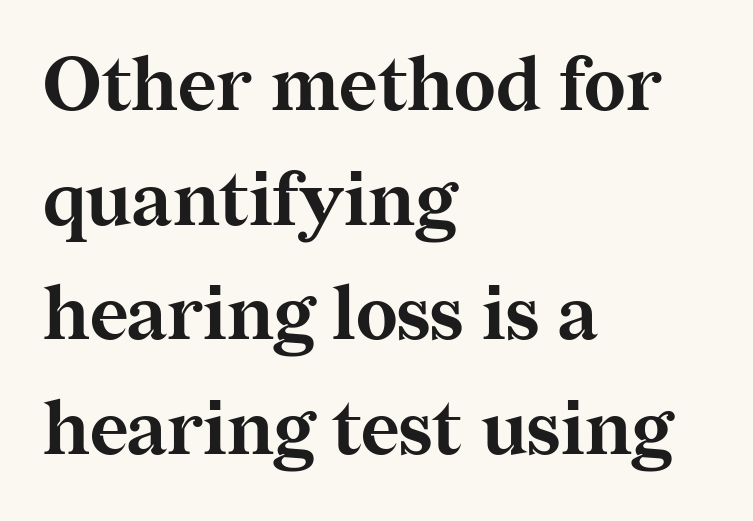
The image shows 74 px bold serif type, upright; set left-aligned, normal line spacing (1.55x), normal letter spacing, not underlined; medium stroke contrast and a medium x-height.
